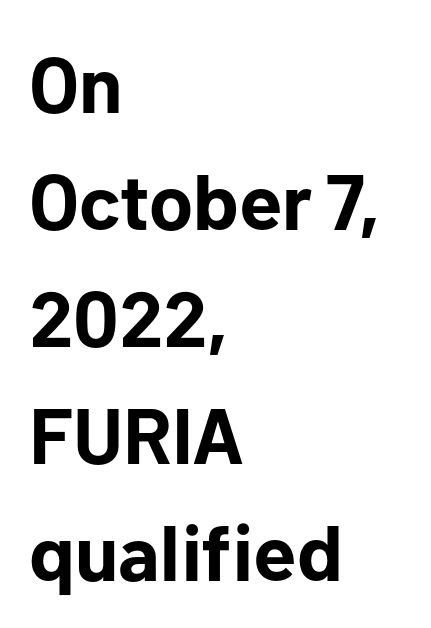
No word sits above an underline. A student would call this left alignment; a typographer would say flush left, rag right. Italic? Not at all — the glyphs are vertical. A sans-serif font was chosen for this passage. The letters sit at their default tracking, neither squeezed nor spread.
